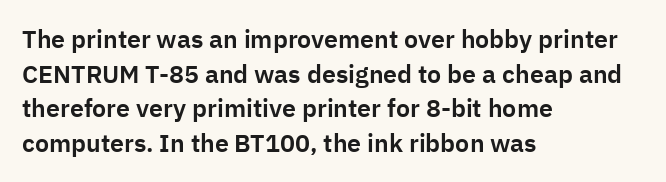
Has an underline been added? It has not. Observe the ordinary spacing: letters are neighbours, not strangers. What's the leading like? Ordinary, nothing unusual. Reading down the block, your eye returns to a fixed left position each line. Every character sits straight up, as roman type does.
